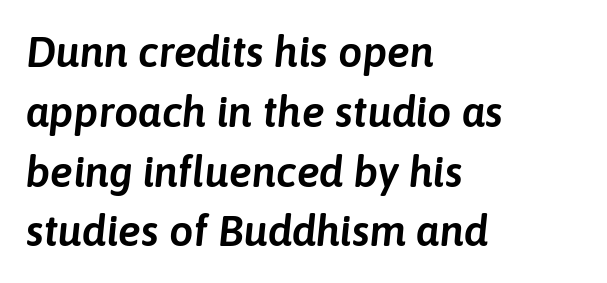
The image shows 43 px text type, italic (leaning right); set left-aligned, normal line spacing (1.39x), normal letter spacing, not underlined; low stroke contrast and a medium x-height.
